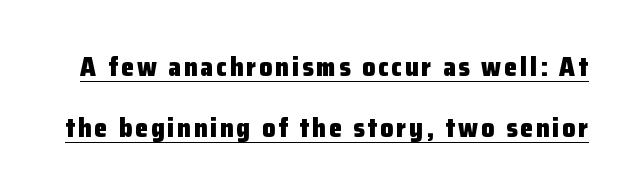
Notice how a bar underscores the lettering throughout. It's the straight-up-and-down kind of type. Widely set lines give the paragraph a tall, airy silhouette. Heavy-handed strokes throughout: this text is bold.
